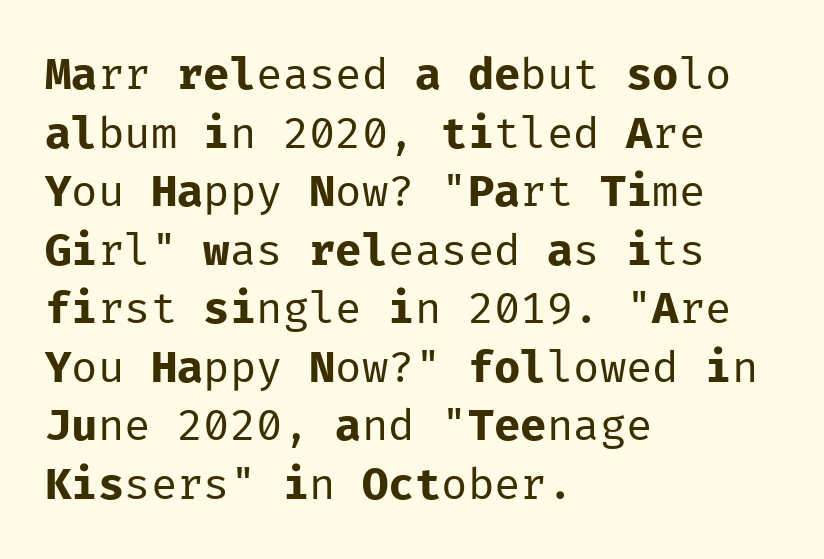
Q: Is the text bold? A: No.
Q: Is the text italic (slanted)? A: No, it is upright.
Q: Is the typeface a serif or a sans-serif typeface? A: Sans-serif.
Q: Is the text underlined? A: No.
Q: How is the paragraph aligned? A: Left-aligned.
Q: Is the spacing between letters normal or unusually wide? A: Normal.
Q: Is the spacing between lines tight, normal or loose? A: Normal.
Q: Width (condensed, normal, or wide)? A: Normal.
Q: Stroke contrast? A: Low.
Q: x-height? A: Medium.
Q: Monospaced? A: Yes.
